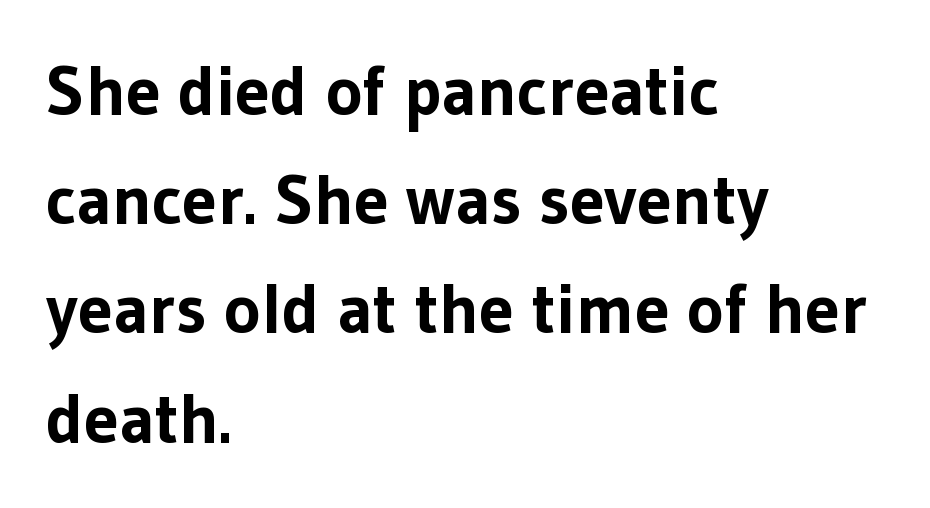
{"serif": "no", "italic": "no", "bold": "yes", "weight": "bold", "width": "normal", "stroke_contrast": "low", "x_height": "medium", "monospaced": "no", "underline": "no", "align": "left", "line_spacing": "normal", "line_spacing_ratio": 1.56, "letter_spacing": "normal", "letter_spacing_em": 0.0, "glyph_px": 70}
